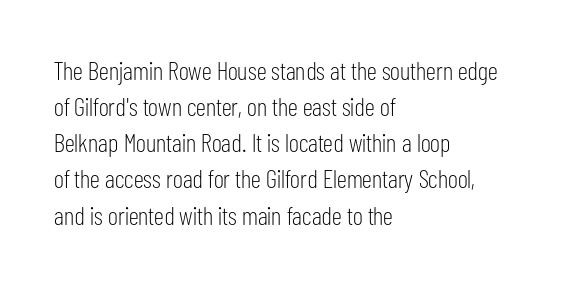
Q: Is the text bold? A: No.
Q: Is the text italic (slanted)? A: No, it is upright.
Q: Is the text underlined? A: No.
Q: How is the paragraph aligned? A: Left-aligned.
Q: Is the spacing between letters normal or unusually wide? A: Normal.
Q: Is the spacing between lines tight, normal or loose? A: Normal.
